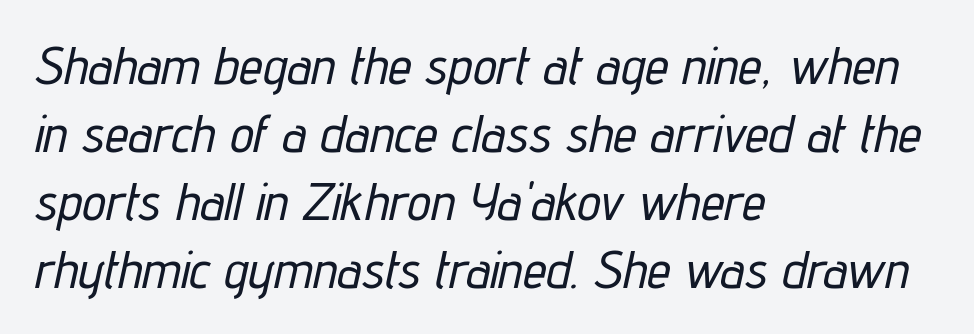
{"italic": "yes", "lean": "right", "slant_degrees": 12, "width": "condensed", "stroke_contrast": "low", "x_height": "medium", "monospaced": "no", "underline": "no", "align": "left", "line_spacing": "normal", "line_spacing_ratio": 1.28, "letter_spacing": "normal", "letter_spacing_em": 0.0, "glyph_px": 53}
